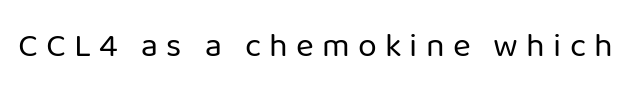
{"serif": "no", "italic": "no", "bold": "no", "weight": "regular", "width": "normal", "stroke_contrast": "low", "x_height": "medium", "monospaced": "no", "underline": "no", "letter_spacing": "wide", "letter_spacing_em": 0.24, "glyph_px": 34}
